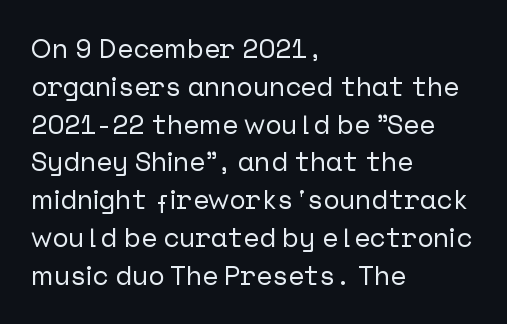
The ragged edge is on the right, which tells us the setting is flush left. Underline: absent. Does the leading feel generous? No, just average. The type is set solid horizontally, with unmodified tracking.
